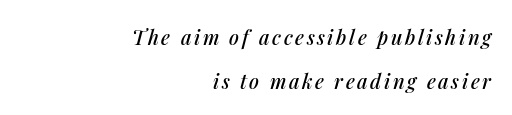
Regarding leading, the lines here are spaced well apart. Style check: oblique. A student would call this right alignment; a typographer would say flush right, rag left. No word sits above an underline.
